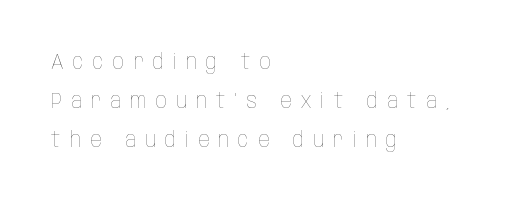
Q: Is the text bold? A: No.
Q: Is the text italic (slanted)? A: No, it is upright.
Q: Is the text underlined? A: No.
Q: How is the paragraph aligned? A: Left-aligned.
Q: Is the spacing between letters normal or unusually wide? A: Unusually wide.
